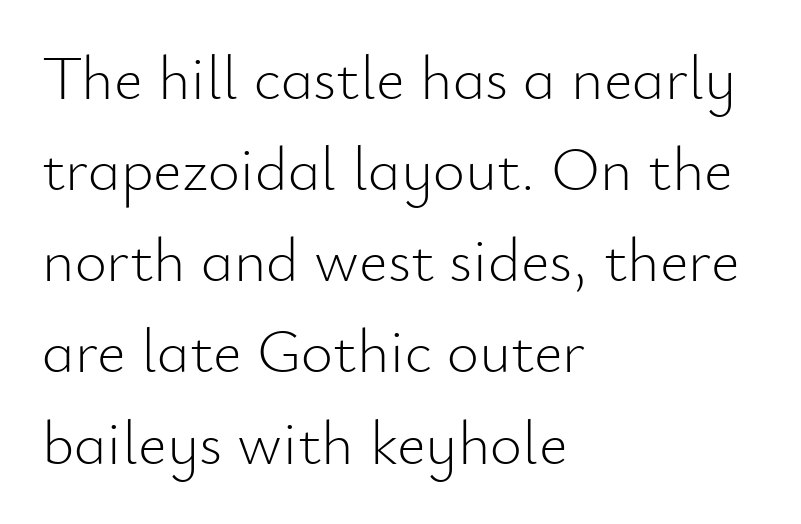
These lines keep a tight, regular rhythm from letter to letter. Regular leading. Lines of text with bare space underneath. A sans-serif font was chosen for this passage.
